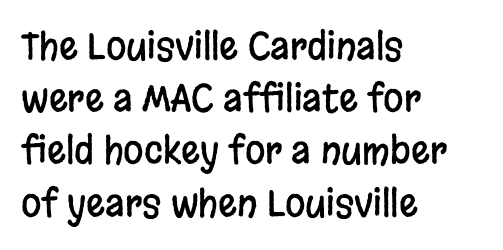
{"serif": "no", "italic": "no", "width": "condensed", "stroke_contrast": "low", "x_height": "large", "monospaced": "no", "underline": "no", "align": "left", "line_spacing": "normal", "line_spacing_ratio": 1.41, "letter_spacing": "normal", "letter_spacing_em": 0.0, "glyph_px": 37}
